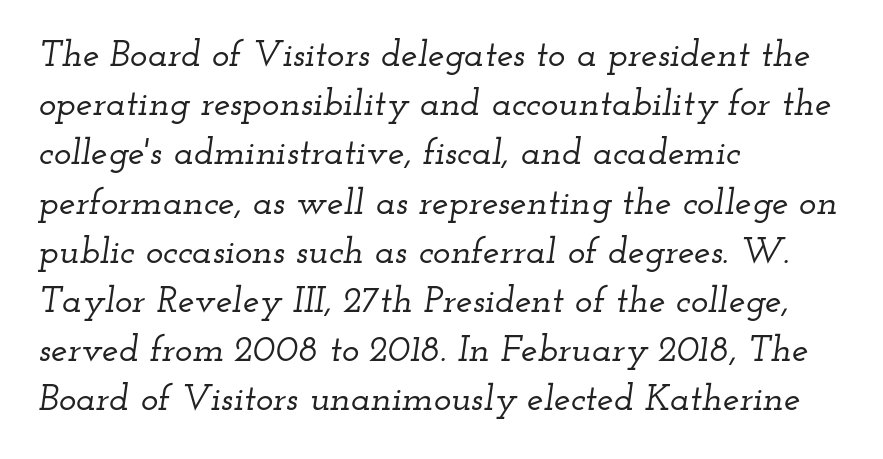
The image shows 37 px wide serif type, italic (leaning right); set left-aligned, normal line spacing (1.33x), normal letter spacing, not underlined; low stroke contrast and a small x-height.
